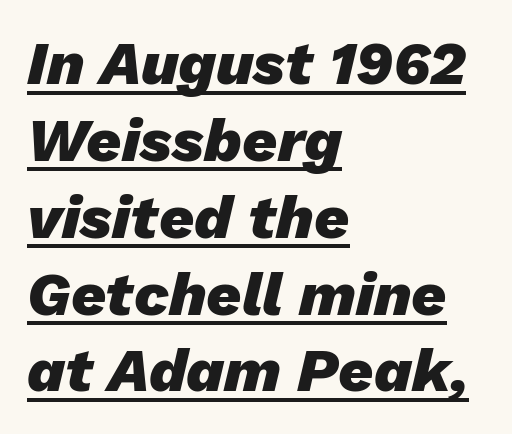
The image shows 61 px heavy type, italic (leaning right); set left-aligned, normal line spacing (1.26x), normal letter spacing, underlined; low stroke contrast and a medium x-height.
